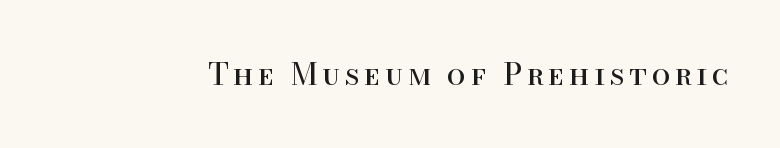
The image shows 30 px regular-weight serif type, upright; set not underlined; high stroke contrast and a small x-height.
